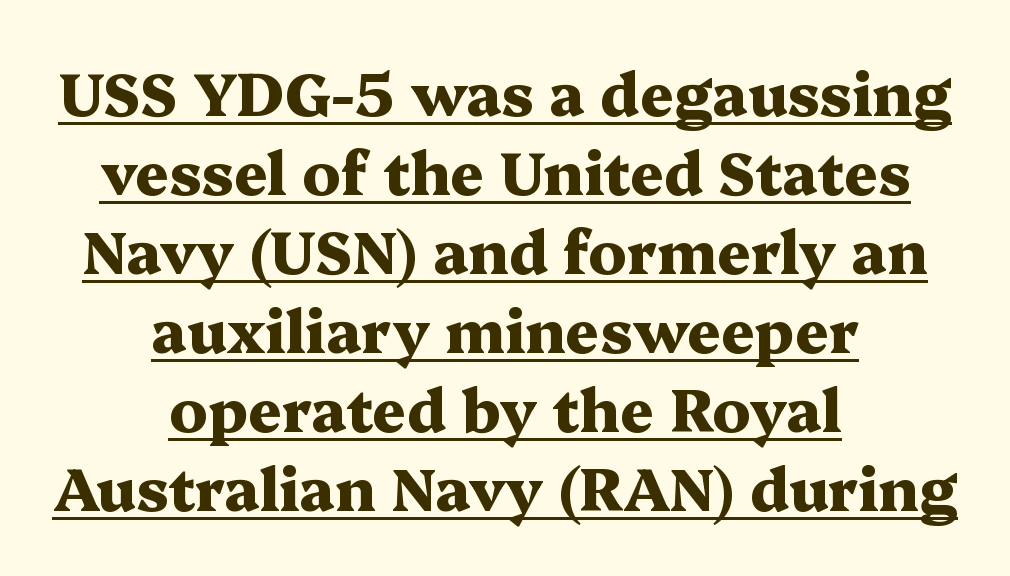
Q: Is the text bold? A: Yes.
Q: Is the text italic (slanted)? A: No, it is upright.
Q: Is the typeface a serif or a sans-serif typeface? A: Serif.
Q: Is the text underlined? A: Yes.
Q: How is the paragraph aligned? A: Centered.
Q: Is the spacing between letters normal or unusually wide? A: Normal.
Q: Is the spacing between lines tight, normal or loose? A: Normal.
Q: Width (condensed, normal, or wide)? A: Wide.
Q: Stroke contrast? A: Medium.
Q: x-height? A: Medium.
Q: Monospaced? A: No.
